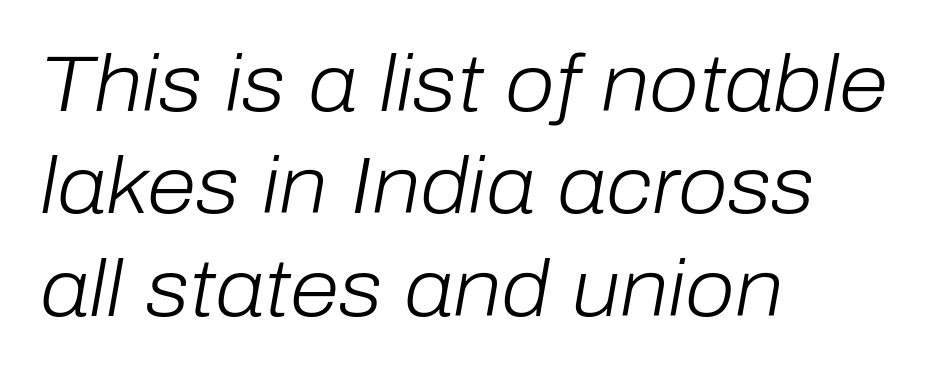
Weight: regular or lighter. The rendering keeps characters at their native spacing. Honestly, there is no underline to notice here at all. Regarding leading, the lines here are spaced in the standard way. Short and long lines alike share a common starting point at left.
